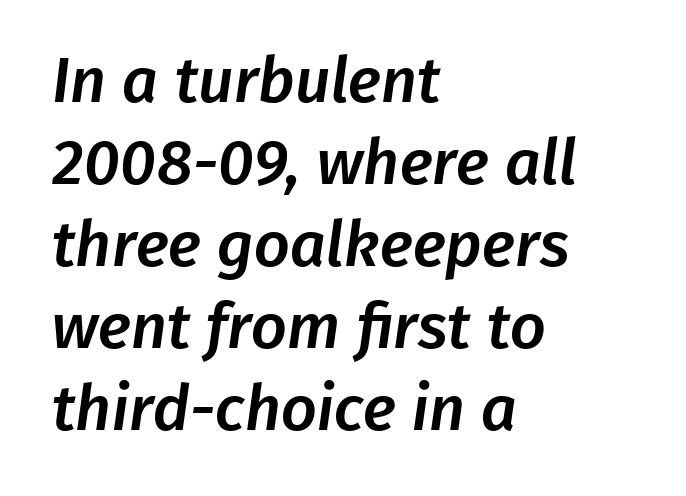
{"serif": "no", "width": "normal", "stroke_contrast": "low", "x_height": "medium", "monospaced": "no", "underline": "no", "align": "left", "line_spacing": "normal", "line_spacing_ratio": 1.3, "letter_spacing": "normal", "letter_spacing_em": 0.0, "glyph_px": 63}
